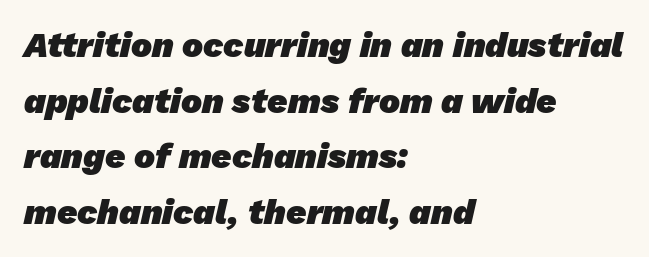
{"serif": "no", "bold": "yes", "weight": "heavy", "width": "normal", "stroke_contrast": "low", "x_height": "medium", "monospaced": "no", "underline": "no", "align": "left", "line_spacing": "normal", "line_spacing_ratio": 1.59, "letter_spacing": "normal", "letter_spacing_em": 0.0, "glyph_px": 35}
